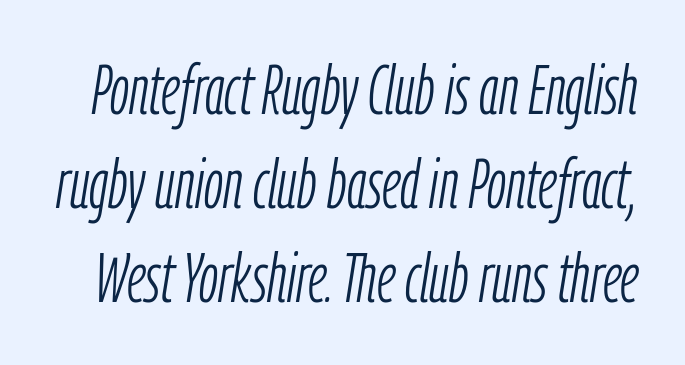
The image shows 69 px light, condensed type, italic (leaning right); set normal line spacing (1.36x), normal letter spacing, not underlined; low stroke contrast and a medium x-height.
